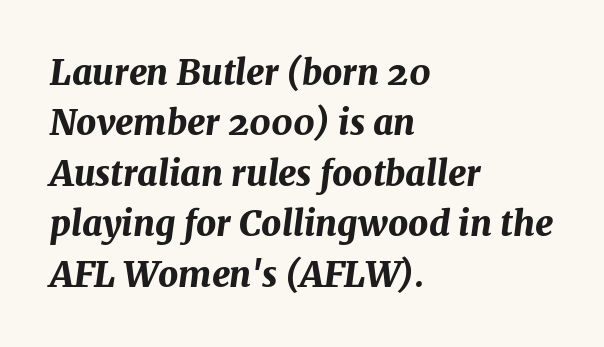
{"italic": "yes", "lean": "right", "slant_degrees": 7, "bold": "yes", "weight": "bold", "width": "normal", "stroke_contrast": "medium", "x_height": "medium", "monospaced": "no", "underline": "no", "align": "left", "line_spacing": "normal", "line_spacing_ratio": 1.44, "letter_spacing": "normal", "letter_spacing_em": 0.0, "glyph_px": 35}
